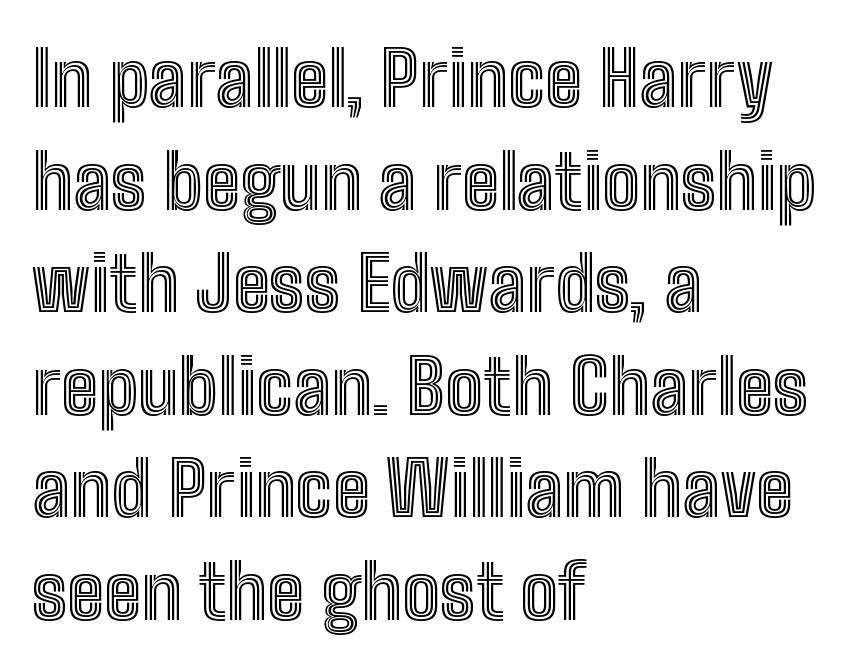
Q: Is the text italic (slanted)? A: No, it is upright.
Q: Is the text underlined? A: No.
Q: How is the paragraph aligned? A: Left-aligned.
Q: Is the spacing between letters normal or unusually wide? A: Normal.
Q: Is the spacing between lines tight, normal or loose? A: Normal.
Q: Width (condensed, normal, or wide)? A: Condensed.
Q: x-height? A: Medium.
Q: Monospaced? A: No.
